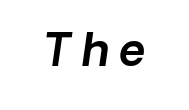
{"italic": "yes", "lean": "right", "slant_degrees": 8, "width": "normal", "x_height": "medium", "monospaced": "no", "underline": "no", "letter_spacing": "wide", "letter_spacing_em": 0.24, "glyph_px": 45}
